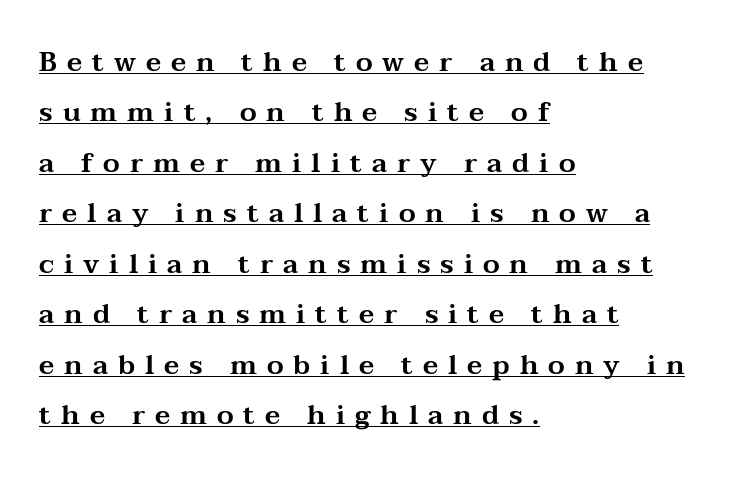
{"italic": "no", "underline": "yes", "align": "left", "line_spacing_ratio": 1.87, "letter_spacing": "wide", "letter_spacing_em": 0.37, "glyph_px": 27}
